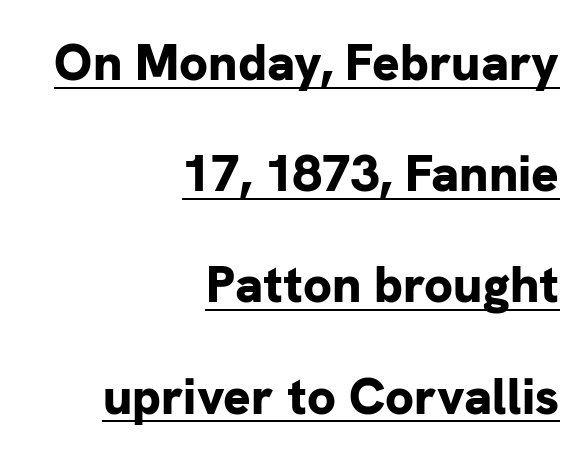
Q: Is the text bold? A: Yes.
Q: Is the text italic (slanted)? A: No, it is upright.
Q: Is the typeface a serif or a sans-serif typeface? A: Sans-serif.
Q: Is the text underlined? A: Yes.
Q: How is the paragraph aligned? A: Right-aligned.
Q: Is the spacing between letters normal or unusually wide? A: Normal.
Q: Is the spacing between lines tight, normal or loose? A: Loose.
Q: Width (condensed, normal, or wide)? A: Normal.
Q: Stroke contrast? A: Low.
Q: x-height? A: Medium.
Q: Monospaced? A: No.
